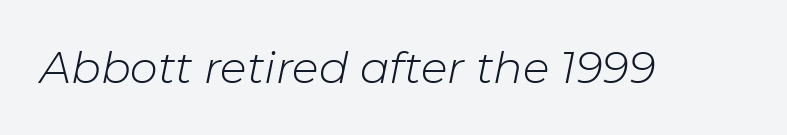
An italicized treatment has been applied to the whole sample. Vertical stems look standard width or narrower in stroke. This rendering features lettering with no underline. These lines are rendered in a variable-pitch font. The passage shown has conventional tracking throughout.
